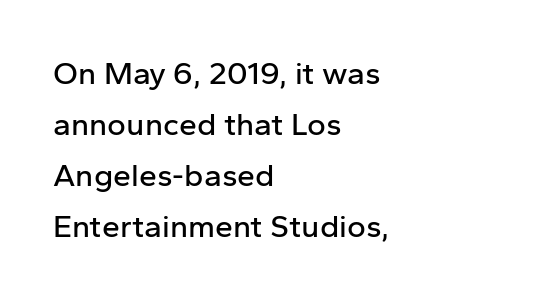
Vertical strokes here are truly vertical. Is this a fixed-width face? No — the glyphs have proportional, varying widths. The string is rendered with underlining switched off. Nothing unusual about the tracking: characters are spaced as the font intends. The setting favours the left margin, as ordinary paragraphs usually do.
